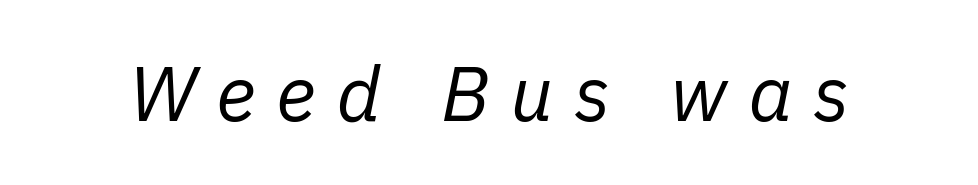
Q: Is the text bold? A: No.
Q: Is the text italic (slanted)? A: Yes, it leans right by about 11 degrees.
Q: Is the text underlined? A: No.
Q: Is the spacing between letters normal or unusually wide? A: Unusually wide.
Q: Width (condensed, normal, or wide)? A: Normal.
Q: Stroke contrast? A: Low.
Q: x-height? A: Medium.
Q: Monospaced? A: No.
